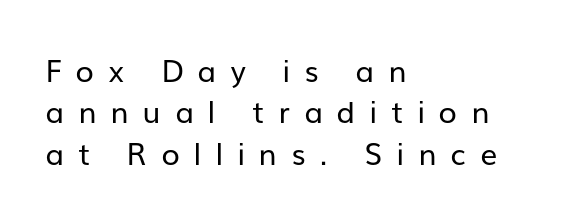
Regarding leading, the lines here are spaced in the standard way. Here the designer chose a conventional face with non-uniform glyph widths. No word sits above an underline. Letters have the restrained weight of plain body copy at most. Regarding serifs, this sample does without them. The gaps between neighbouring characters are conspicuously large.
